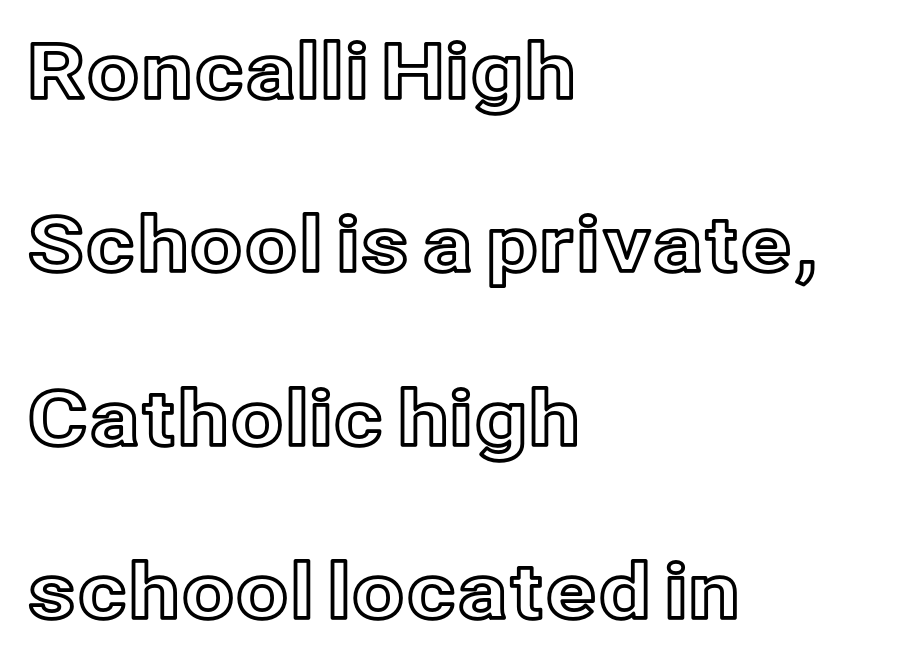
{"italic": "no", "width": "normal", "x_height": "medium", "monospaced": "no", "underline": "no", "align": "left", "line_spacing": "loose", "line_spacing_ratio": 2.28, "letter_spacing": "normal", "letter_spacing_em": 0.0, "glyph_px": 76}
